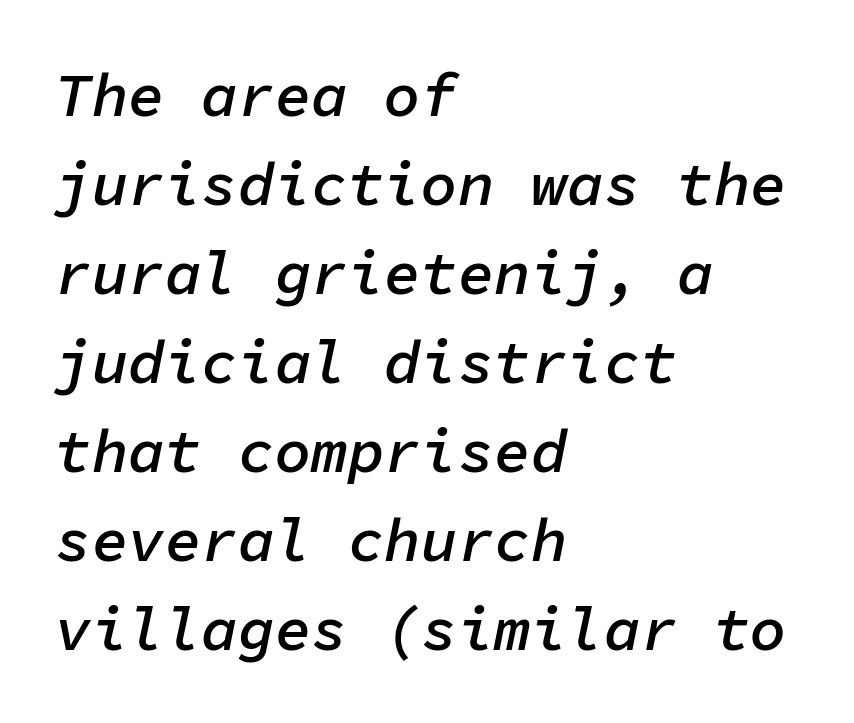
The image shows 61 px semibold type, italic (leaning right), monospaced; set left-aligned, normal line spacing (1.46x), normal letter spacing, not underlined; low stroke contrast and a medium x-height.
